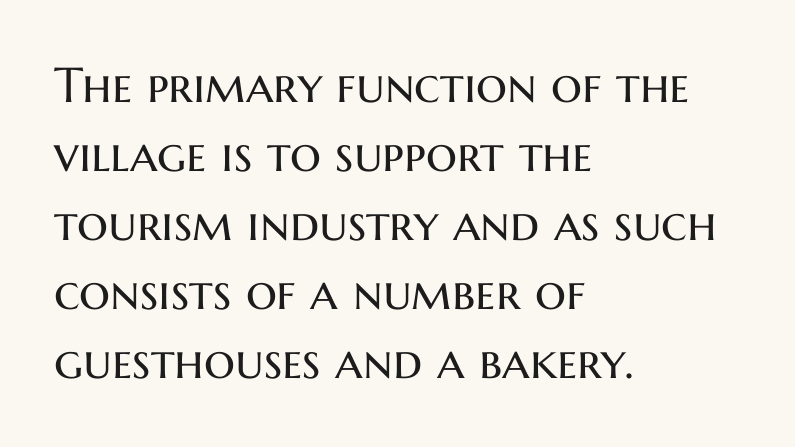
{"serif": "no", "italic": "no", "bold": "no", "weight": "regular", "width": "normal", "stroke_contrast": "medium", "x_height": "medium", "monospaced": "no", "underline": "no", "align": "left", "line_spacing": "normal", "line_spacing_ratio": 1.41, "letter_spacing": "normal", "letter_spacing_em": 0.0, "glyph_px": 49}
